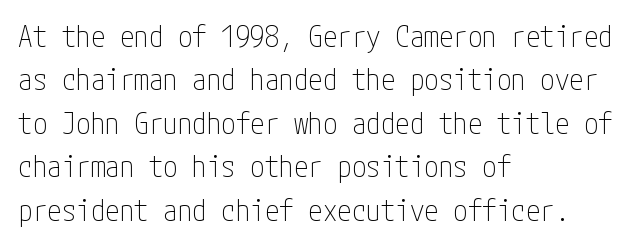
{"serif": "no", "italic": "no", "bold": "no", "weight": "thin", "width": "condensed", "stroke_contrast": "low", "x_height": "medium", "underline": "no", "align": "left", "line_spacing": "normal", "line_spacing_ratio": 1.5, "letter_spacing": "normal", "letter_spacing_em": 0.0, "glyph_px": 29}
